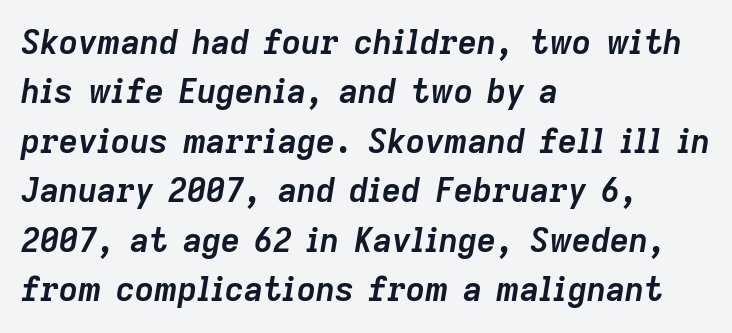
The image shows 33 px semibold type, italic (leaning right); set left-aligned, normal line spacing (1.5x), normal letter spacing, not underlined; low stroke contrast and a medium x-height.
